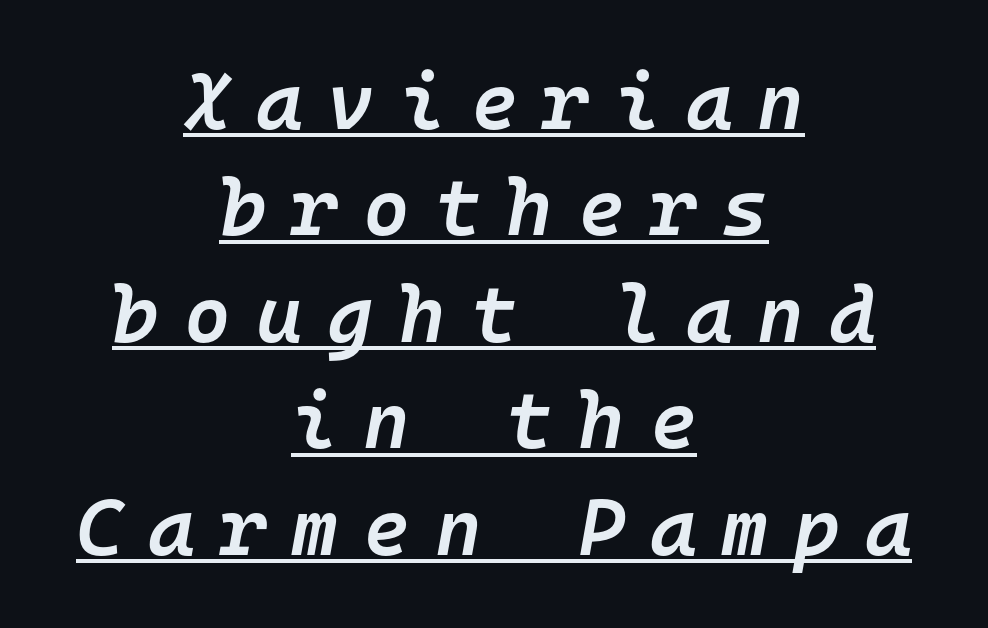
The specimen reads as italic at a glance. The font is running at a semibold setting, under full bold. Normally led — the rows are evenly, conventionally spaced. There is plenty of visible air inserted between adjacent glyphs.
